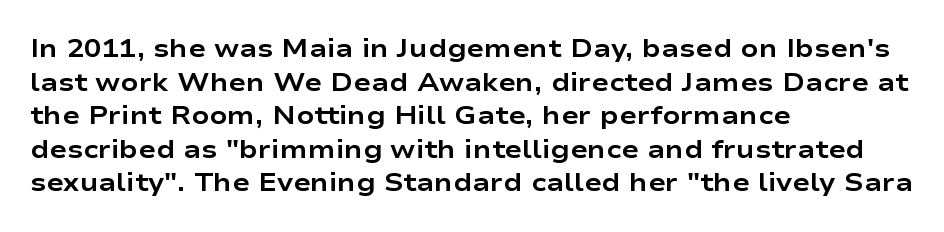
{"italic": "no", "bold": "yes", "underline": "no", "align": "left", "line_spacing": "normal", "line_spacing_ratio": 1.29, "letter_spacing": "normal", "letter_spacing_em": 0.0, "glyph_px": 26}
